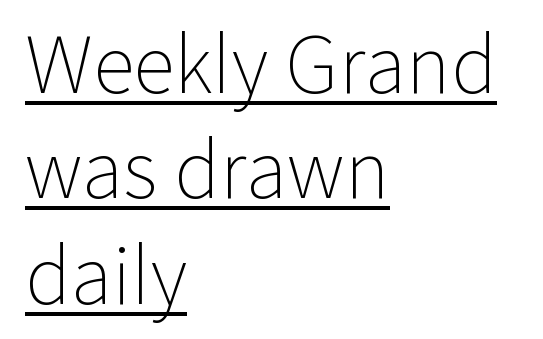
Q: Is the text bold? A: No.
Q: Is the text italic (slanted)? A: No, it is upright.
Q: Is the typeface a serif or a sans-serif typeface? A: Sans-serif.
Q: Is the text underlined? A: Yes.
Q: How is the paragraph aligned? A: Left-aligned.
Q: Is the spacing between letters normal or unusually wide? A: Normal.
Q: Is the spacing between lines tight, normal or loose? A: Normal.
Q: Width (condensed, normal, or wide)? A: Normal.
Q: Stroke contrast? A: Low.
Q: x-height? A: Medium.
Q: Monospaced? A: No.
